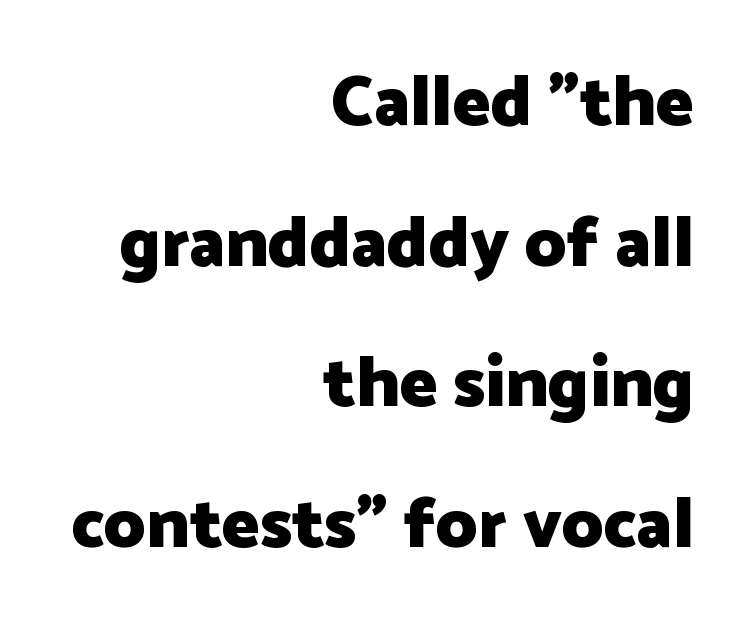
Does the lettering tilt? It doesn't — this is upright. Spacing between characters is what you'd get straight out of the box. Visually the block forms a straight wall on the right and a jagged coastline on the left. Stroke thickness is high; the sample reads as a true bold. Words float on clear page, feet unadorned.
